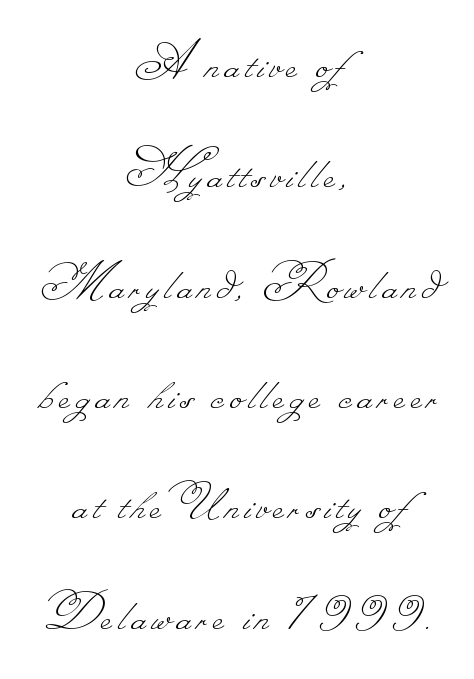
Q: Is the text bold? A: No.
Q: Is the text underlined? A: No.
Q: How is the paragraph aligned? A: Centered.
Q: Is the spacing between lines tight, normal or loose? A: Loose.
Q: Width (condensed, normal, or wide)? A: Normal.
Q: Stroke contrast? A: Low.
Q: Monospaced? A: No.
